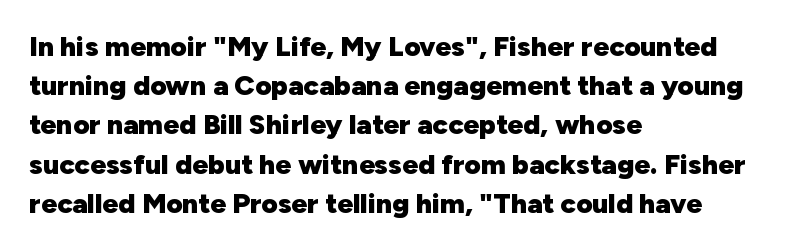
Q: Is the text bold? A: Yes.
Q: Is the text italic (slanted)? A: No, it is upright.
Q: Is the typeface a serif or a sans-serif typeface? A: Sans-serif.
Q: Is the text underlined? A: No.
Q: How is the paragraph aligned? A: Left-aligned.
Q: Is the spacing between letters normal or unusually wide? A: Normal.
Q: Is the spacing between lines tight, normal or loose? A: Normal.
Q: Width (condensed, normal, or wide)? A: Normal.
Q: Stroke contrast? A: Low.
Q: x-height? A: Medium.
Q: Monospaced? A: No.
